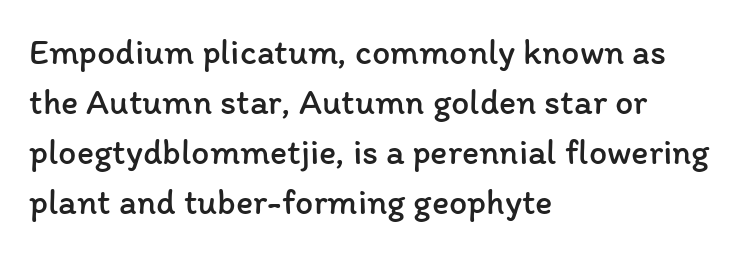
In terms of letterspacing, this is plain default setting. The words here are not underlined. Varying glyph widths throughout — classic text-font behaviour. The paragraph shown leans on its left margin. Regarding leading, the lines here are spaced in the standard way. Weight class: somewhere from thin through regular.
